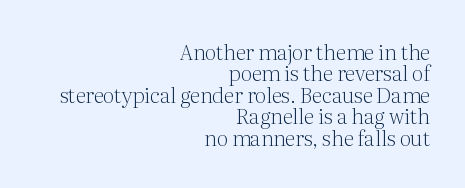
{"italic": "no", "bold": "no", "underline": "no", "align": "right", "line_spacing": "tight", "line_spacing_ratio": 1.02, "letter_spacing": "normal", "letter_spacing_em": 0.0, "glyph_px": 21}
